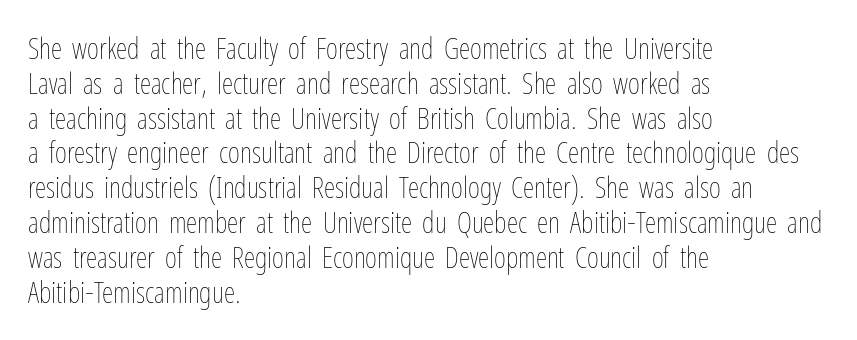
Q: Is the text bold? A: No.
Q: Is the text italic (slanted)? A: No, it is upright.
Q: Is the text underlined? A: No.
Q: How is the paragraph aligned? A: Left-aligned.
Q: Is the spacing between letters normal or unusually wide? A: Normal.
Q: Width (condensed, normal, or wide)? A: Condensed.
Q: Stroke contrast? A: Low.
Q: x-height? A: Medium.
Q: Monospaced? A: No.
